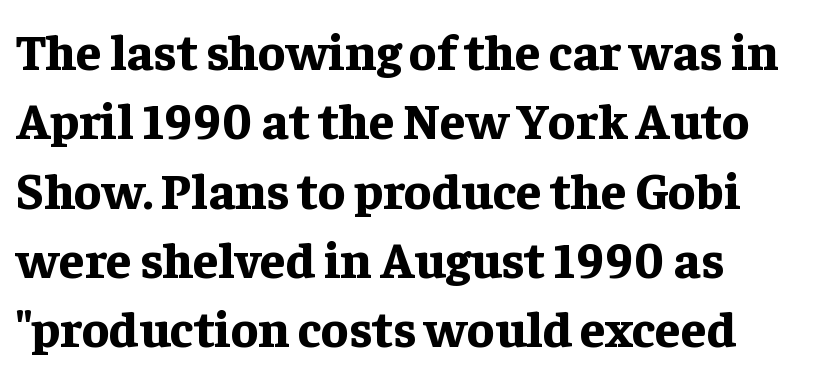
The image shows 51 px bold serif type, upright; set left-aligned, normal line spacing (1.36x), normal letter spacing, not underlined; low stroke contrast and a medium x-height.
